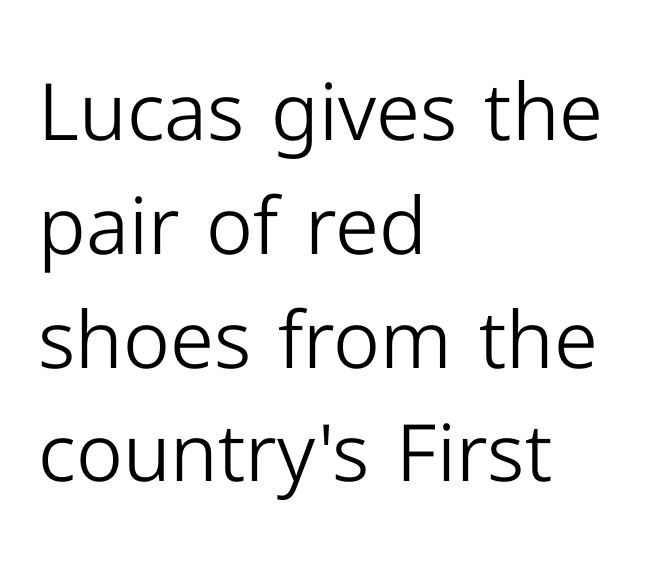
Q: Is the text bold? A: No.
Q: Is the text italic (slanted)? A: No, it is upright.
Q: Is the typeface a serif or a sans-serif typeface? A: Sans-serif.
Q: Is the text underlined? A: No.
Q: How is the paragraph aligned? A: Left-aligned.
Q: Is the spacing between letters normal or unusually wide? A: Normal.
Q: Is the spacing between lines tight, normal or loose? A: Normal.
Q: Width (condensed, normal, or wide)? A: Normal.
Q: Stroke contrast? A: Low.
Q: x-height? A: Medium.
Q: Monospaced? A: No.
